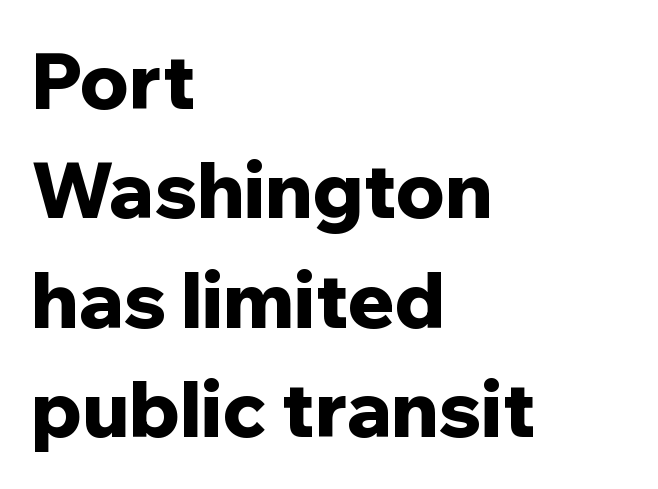
The image shows 77 px bold sans-serif type, upright; set left-aligned, normal line spacing (1.42x), normal letter spacing, not underlined; low stroke contrast and a medium x-height.
